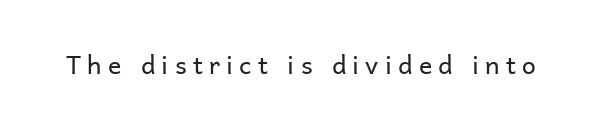
The cut favours lightness, reaching ordinary text weight at its darkest. A bare baseline throughout the passage. Tall strokes in this sample are plumb rather than angled. The tracking reads as deliberately expanded to a designer's eye.
